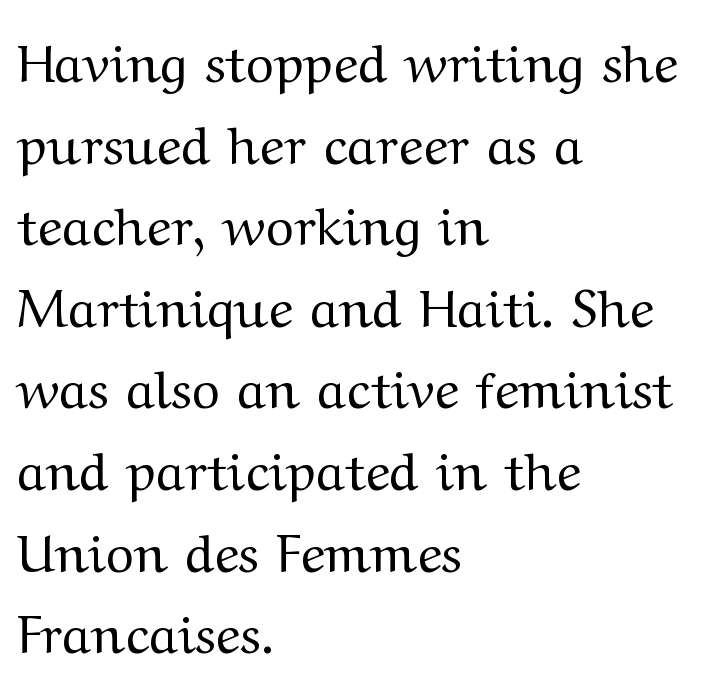
{"serif": "yes", "italic": "no", "bold": "no", "weight": "regular", "width": "wide", "stroke_contrast": "medium", "x_height": "medium", "monospaced": "no", "underline": "no", "align": "left", "line_spacing": "normal", "line_spacing_ratio": 1.54, "letter_spacing": "normal", "letter_spacing_em": 0.0, "glyph_px": 53}
